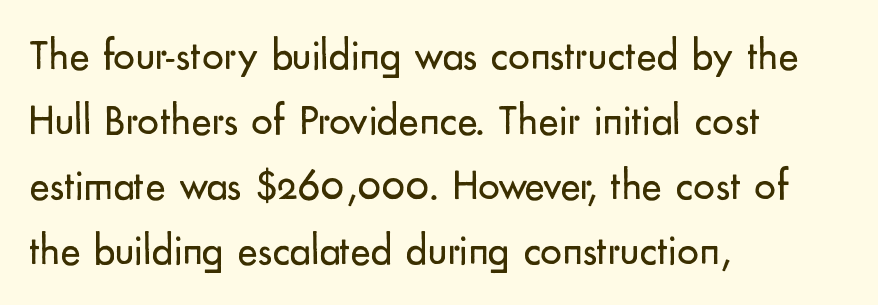
Q: Is the text bold? A: No.
Q: Is the text italic (slanted)? A: No, it is upright.
Q: Is the typeface a serif or a sans-serif typeface? A: Sans-serif.
Q: Is the text underlined? A: No.
Q: How is the paragraph aligned? A: Left-aligned.
Q: Is the spacing between letters normal or unusually wide? A: Normal.
Q: Is the spacing between lines tight, normal or loose? A: Normal.
Q: Width (condensed, normal, or wide)? A: Normal.
Q: Stroke contrast? A: Low.
Q: x-height? A: Small.
Q: Monospaced? A: No.
